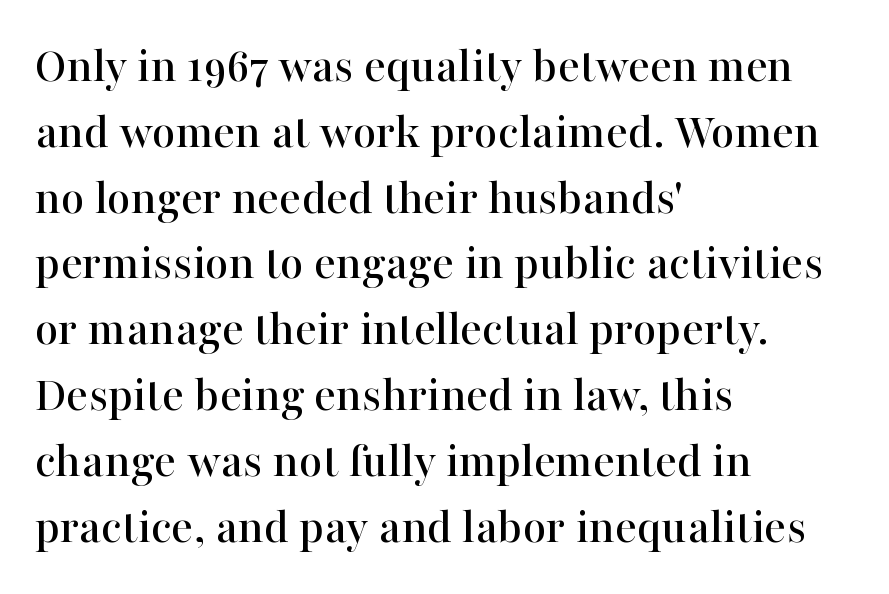
Q: Is the text italic (slanted)? A: No, it is upright.
Q: Is the typeface a serif or a sans-serif typeface? A: Serif.
Q: Is the text underlined? A: No.
Q: How is the paragraph aligned? A: Left-aligned.
Q: Is the spacing between letters normal or unusually wide? A: Normal.
Q: Is the spacing between lines tight, normal or loose? A: Normal.
Q: Width (condensed, normal, or wide)? A: Normal.
Q: Stroke contrast? A: High.
Q: x-height? A: Medium.
Q: Monospaced? A: No.
